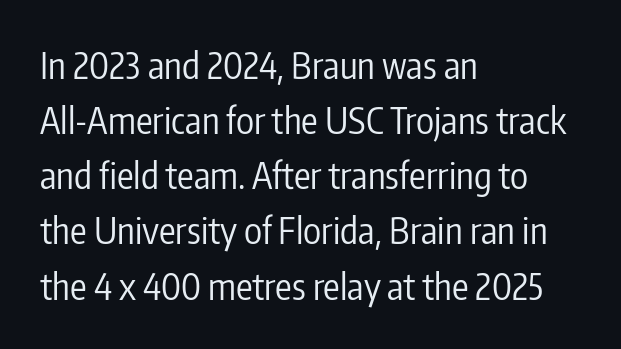
The image shows 37 px regular-weight, condensed sans-serif type, upright; set left-aligned, normal line spacing (1.49x), normal letter spacing, not underlined; low stroke contrast and a medium x-height.
